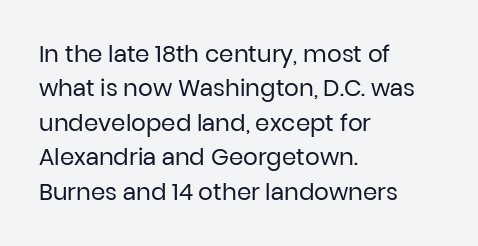
Q: Is the text bold? A: No.
Q: Is the text italic (slanted)? A: No, it is upright.
Q: Is the text underlined? A: No.
Q: How is the paragraph aligned? A: Left-aligned.
Q: Is the spacing between letters normal or unusually wide? A: Normal.
Q: Is the spacing between lines tight, normal or loose? A: Normal.
